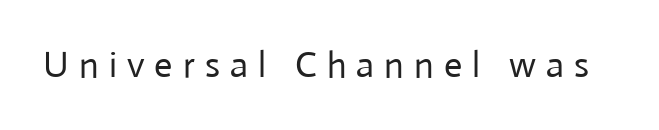
Q: Is the text bold? A: No.
Q: Is the text italic (slanted)? A: No, it is upright.
Q: Is the typeface a serif or a sans-serif typeface? A: Sans-serif.
Q: Is the text underlined? A: No.
Q: Is the spacing between letters normal or unusually wide? A: Unusually wide.
Q: Width (condensed, normal, or wide)? A: Normal.
Q: Stroke contrast? A: Low.
Q: x-height? A: Medium.
Q: Monospaced? A: No.
